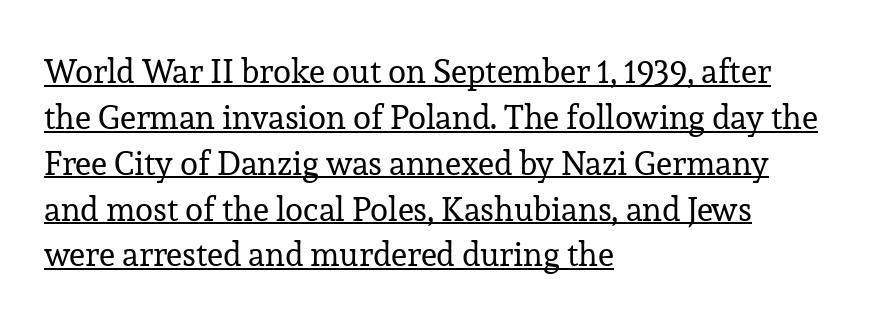
The image shows 33 px regular-weight serif type, upright; set left-aligned, normal line spacing (1.39x), normal letter spacing, underlined; low stroke contrast and a medium x-height.
